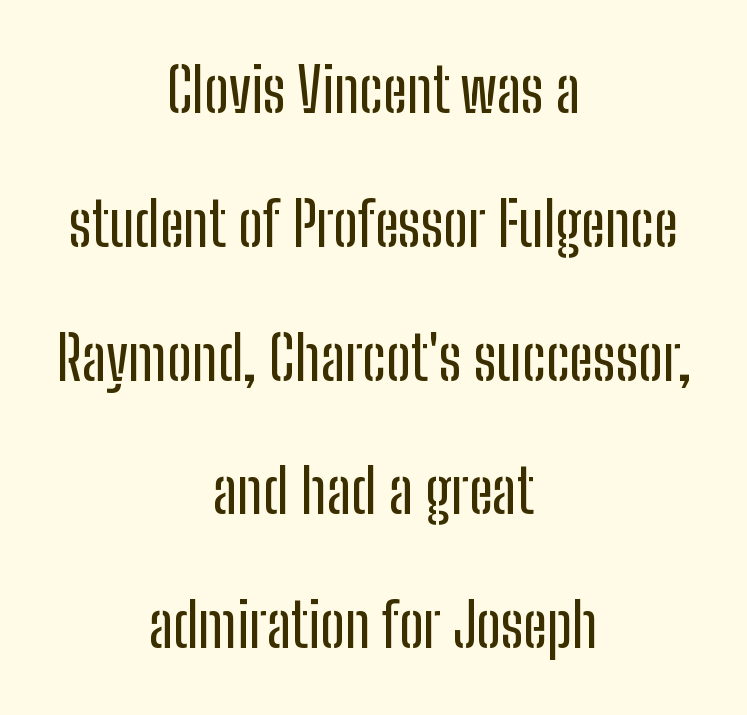
{"serif": "no", "italic": "no", "width": "condensed", "stroke_contrast": "low", "x_height": "medium", "monospaced": "no", "underline": "no", "align": "center", "line_spacing": "loose", "line_spacing_ratio": 2.23, "letter_spacing": "normal", "letter_spacing_em": 0.0, "glyph_px": 60}
